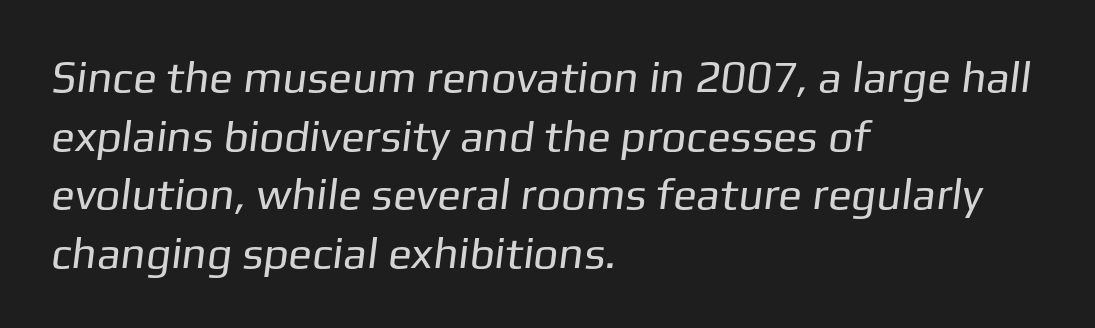
Each word holds together tightly as a unit, with standard inter-letter gaps. Weight: in the light-to-regular range. Note the varied advance widths — an 'i' is clearly narrower than an 'm'. Underline: absent.
